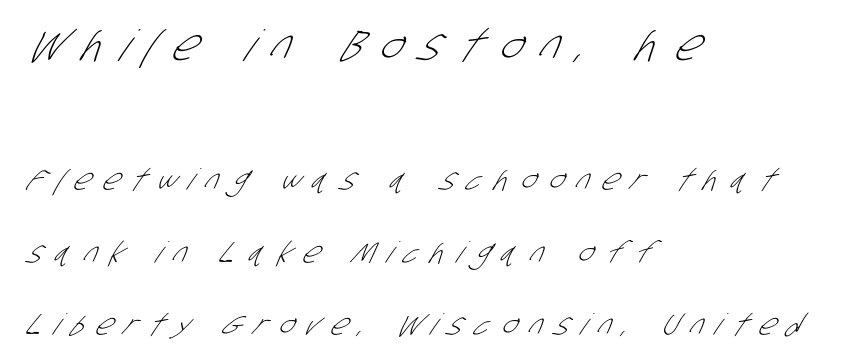
The image shows 43 px light, condensed sans-serif type; set left-aligned, loose line spacing (2.49x), unusually wide letter spacing (+0.43 em), not underlined; the first (top) block is 1.48x larger; low stroke contrast and a large x-height.
